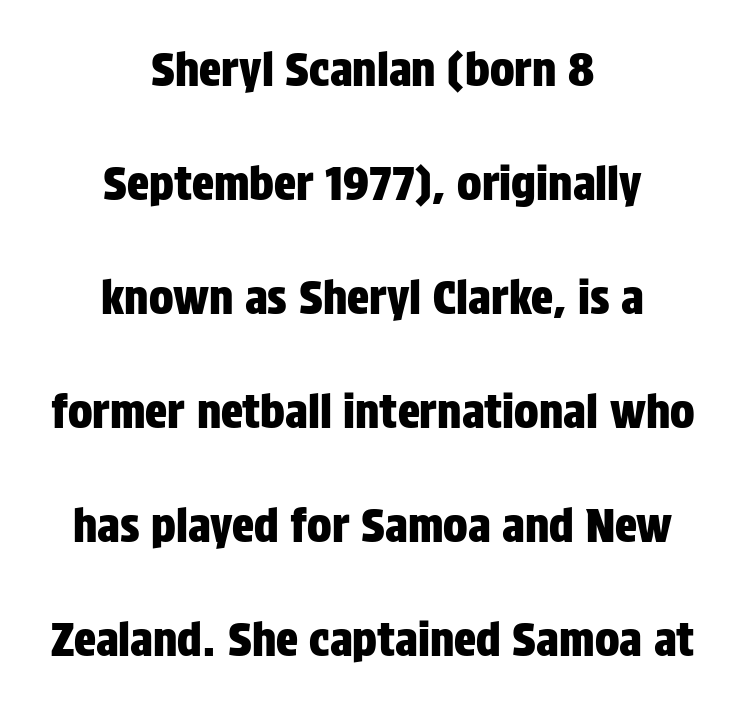
Q: Is the text italic (slanted)? A: No, it is upright.
Q: Is the typeface a serif or a sans-serif typeface? A: Sans-serif.
Q: Is the text underlined? A: No.
Q: How is the paragraph aligned? A: Centered.
Q: Is the spacing between letters normal or unusually wide? A: Normal.
Q: Is the spacing between lines tight, normal or loose? A: Loose.
Q: Width (condensed, normal, or wide)? A: Condensed.
Q: Stroke contrast? A: Low.
Q: x-height? A: Large.
Q: Monospaced? A: No.
